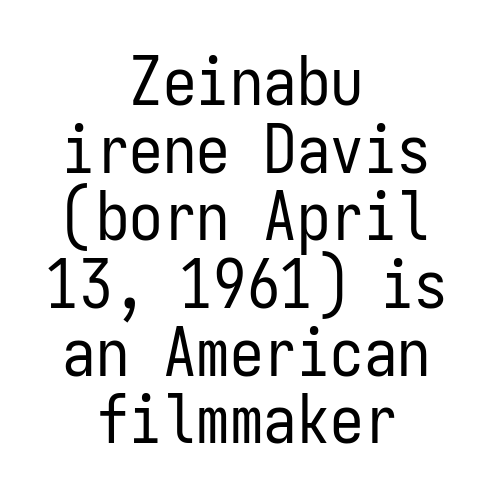
The letters stand upright; this is a roman face. Typographically, this falls in the sans-serif category. In terms of letterspacing, this is plain default setting. Alignment: centered. The characters are drawn with everyday or finer stroke widths. The words here are not underlined.
